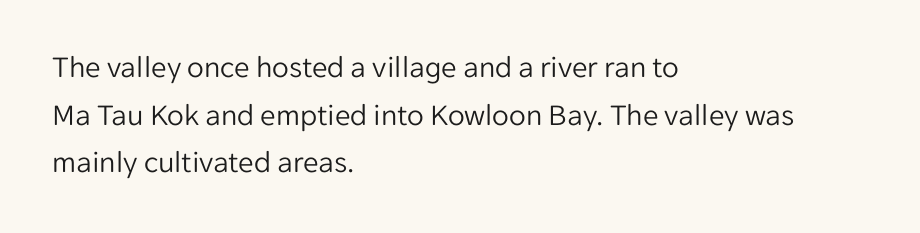
{"serif": "no", "italic": "no", "bold": "no", "weight": "light", "width": "normal", "stroke_contrast": "low", "x_height": "medium", "monospaced": "no", "underline": "no", "align": "left", "line_spacing": "normal", "line_spacing_ratio": 1.54, "letter_spacing": "normal", "letter_spacing_em": 0.0, "glyph_px": 31}
